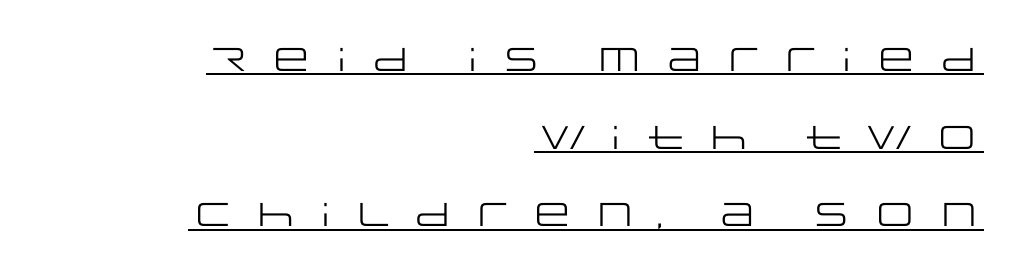
Q: Is the text bold? A: No.
Q: Is the text italic (slanted)? A: No, it is upright.
Q: Is the typeface a serif or a sans-serif typeface? A: Sans-serif.
Q: Is the text underlined? A: Yes.
Q: How is the paragraph aligned? A: Right-aligned.
Q: Is the spacing between letters normal or unusually wide? A: Unusually wide.
Q: Is the spacing between lines tight, normal or loose? A: Loose.
Q: Width (condensed, normal, or wide)? A: Wide.
Q: Stroke contrast? A: Low.
Q: x-height? A: Large.
Q: Monospaced? A: No.
